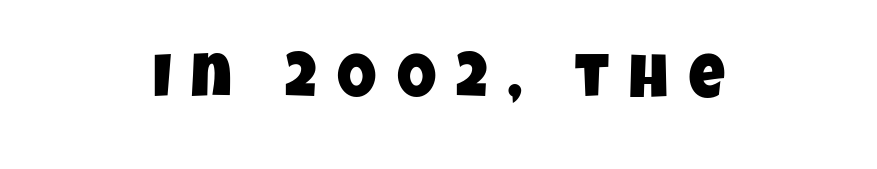
The image shows 62 px condensed sans-serif type; set centered, unusually wide letter spacing (+0.33 em), not underlined; low stroke contrast and a large x-height.
